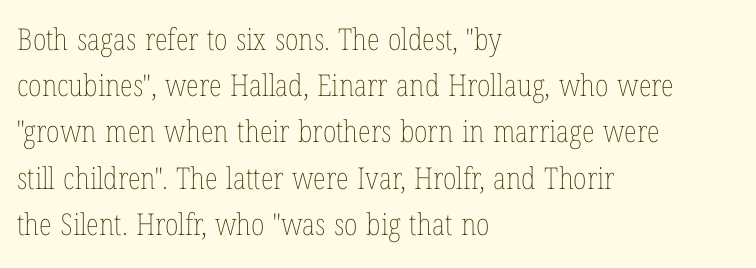
The image shows 30 px thin, condensed type, upright; set left-aligned, normal line spacing (1.54x), normal letter spacing, not underlined; low stroke contrast and a medium x-height.
